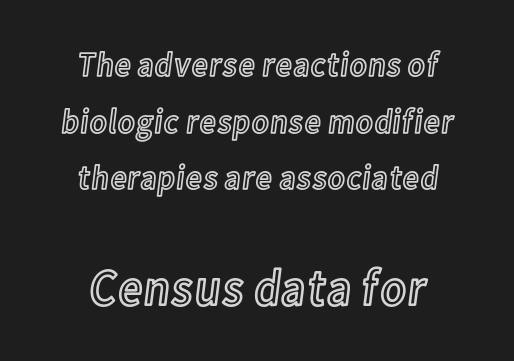
The image shows 52 px condensed type; set centered, normal line spacing (1.62x), normal letter spacing, not underlined; the second (bottom) block is 1.49x larger; a medium x-height.
